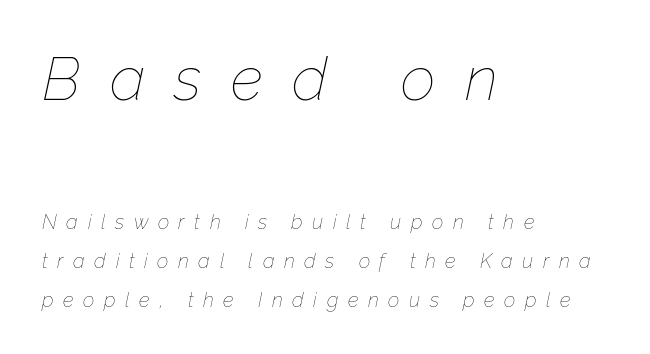
Q: Is the text bold? A: No.
Q: Is the text italic (slanted)? A: Yes, it leans right by about 12 degrees.
Q: Is the text underlined? A: No.
Q: How is the paragraph aligned? A: Left-aligned.
Q: Is the spacing between letters normal or unusually wide? A: Unusually wide.
Q: Is the spacing between lines tight, normal or loose? A: Loose.
Q: Which block of text is set in a larger size, the first (top) or the second (bottom)? A: The first (top) one.
Q: Width (condensed, normal, or wide)? A: Normal.
Q: Stroke contrast? A: Low.
Q: x-height? A: Medium.
Q: Monospaced? A: No.
